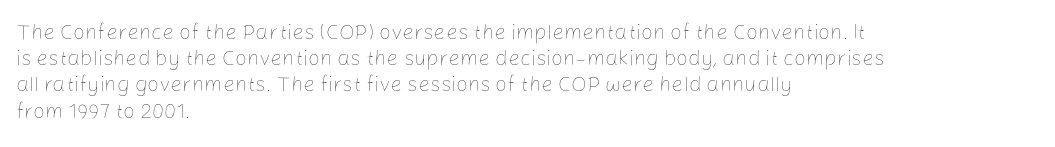
The image shows 21 px text type, upright; set left-aligned, normal line spacing (1.25x), normal letter spacing, not underlined.
